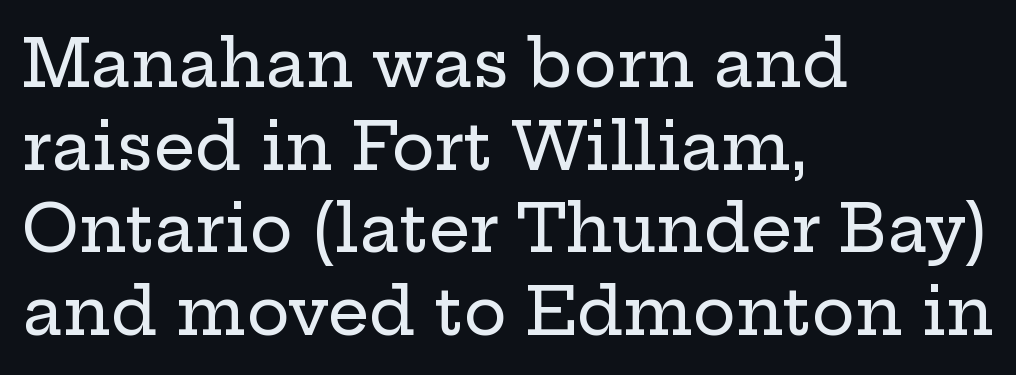
The image shows 65 px wide serif type, upright; set left-aligned, normal line spacing (1.27x), normal letter spacing, not underlined; low stroke contrast and a medium x-height.
